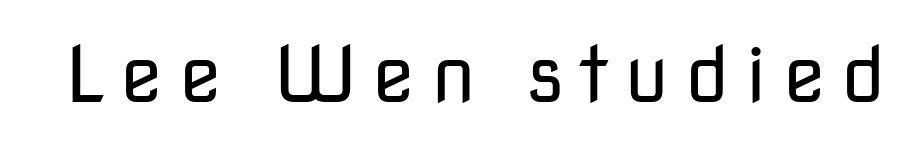
The image shows 78 px regular-weight sans-serif type, upright; set unusually wide letter spacing (+0.2 em), not underlined; low stroke contrast and a medium x-height.
